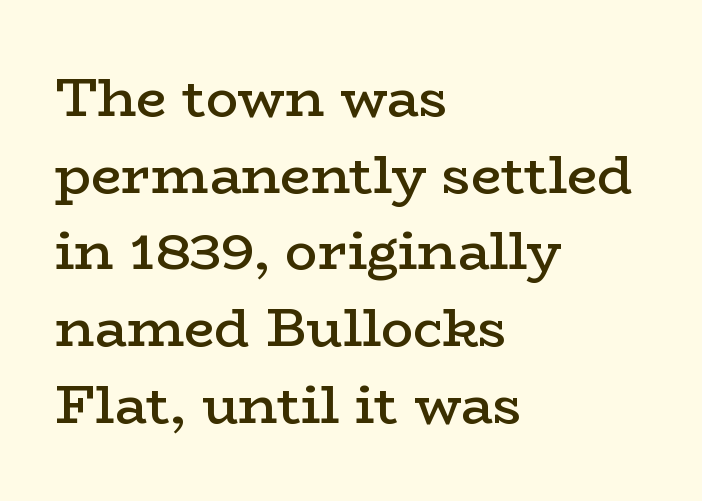
The image shows 54 px semibold, wide serif type, upright; set left-aligned, normal line spacing (1.42x), normal letter spacing, not underlined; low stroke contrast and a medium x-height.
